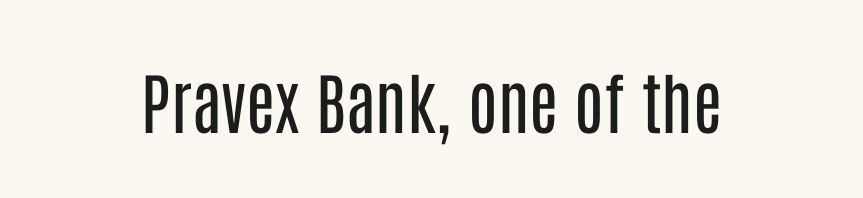
The image shows 67 px regular-weight, condensed sans-serif type, upright; set normal letter spacing, not underlined; low stroke contrast and a large x-height.
